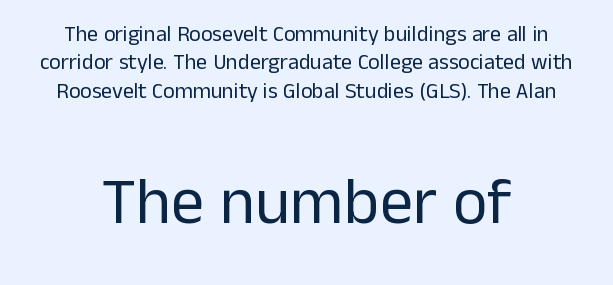
Every row of glyphs is offset so its center matches the block's center. Spacing between characters is what you'd get straight out of the box. The rendering uses a moderate line-height, typical for paragraphs. The letters look calm and open, with moderate or lighter stems. This is the regular roman posture of the typeface.
